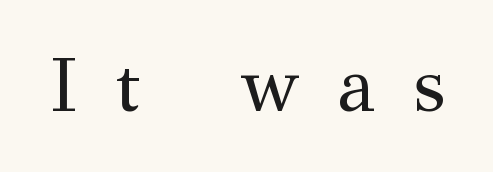
Stroke terminals: seriffed. Is this a fixed-width face? No — the glyphs have proportional, varying widths. The axis of the letterforms is exactly vertical. Spacing between characters has been opened up far beyond the box default.
